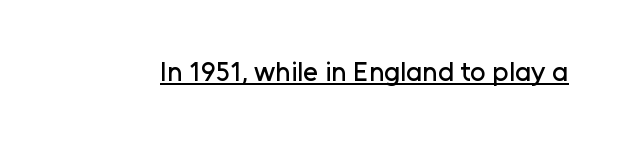
The image shows 27 px text type, upright; set normal letter spacing, underlined.
